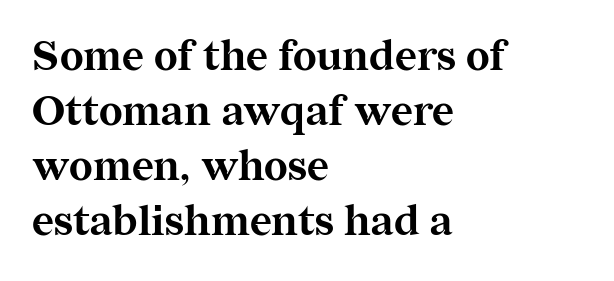
The image shows 42 px bold serif type, upright; set left-aligned, normal line spacing (1.31x), normal letter spacing, not underlined; medium stroke contrast and a medium x-height.
